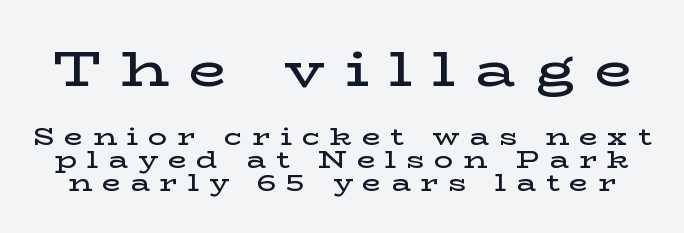
The image shows 49 px semibold, wide serif type, upright; set tight line spacing (0.97x), unusually wide letter spacing (+0.41 em), not underlined; the first (top) block is 2.04x larger; low stroke contrast and a medium x-height.
